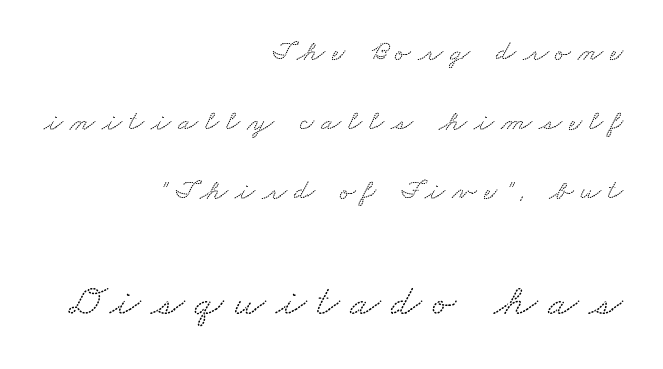
You could not count columns in this text — the font is proportionally spaced. The passage shown is not underscored anywhere. The rendering enlarges the type as you move from the upper chunk to the lower. Reading down the column, the eye jumps a long way to each next line. Horizontal alignment here is rightward, an uncommon choice for prose.
